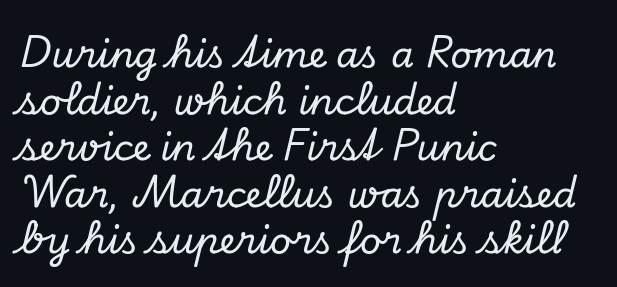
{"serif": "yes", "italic": "yes", "lean": "right", "slant_degrees": 13, "width": "normal", "stroke_contrast": "low", "x_height": "small", "monospaced": "no", "underline": "no", "align": "left", "line_spacing": "normal", "line_spacing_ratio": 1.26, "letter_spacing": "normal", "letter_spacing_em": 0.0, "glyph_px": 37}
